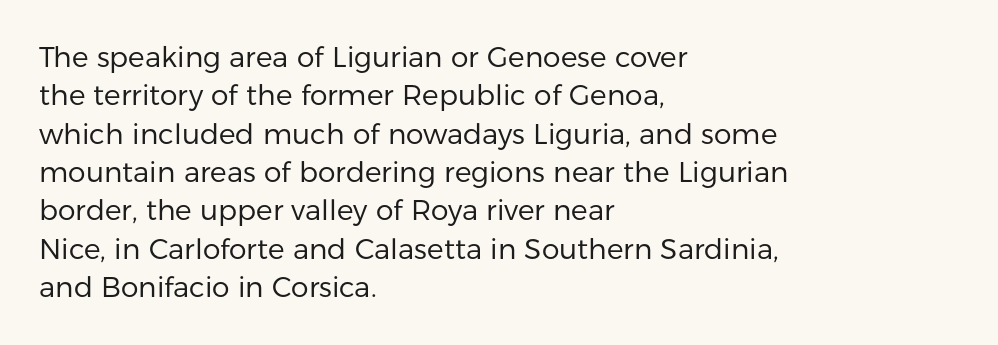
Q: Is the text bold? A: No.
Q: Is the text italic (slanted)? A: No, it is upright.
Q: Is the typeface a serif or a sans-serif typeface? A: Sans-serif.
Q: Is the text underlined? A: No.
Q: How is the paragraph aligned? A: Left-aligned.
Q: Is the spacing between letters normal or unusually wide? A: Normal.
Q: Is the spacing between lines tight, normal or loose? A: Normal.
Q: Width (condensed, normal, or wide)? A: Normal.
Q: Stroke contrast? A: Low.
Q: x-height? A: Medium.
Q: Monospaced? A: No.
